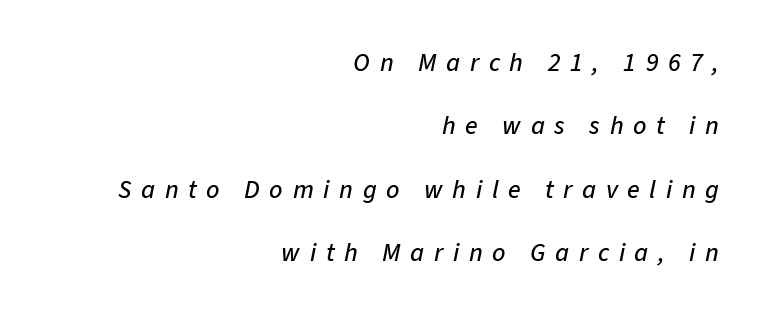
This rendering widens character spacing well past its baseline value. Leftover space on each line is placed entirely before the opening word. Only glyphs here, with clear space below each row. The space between consecutive lines is lavish. There's an unmistakable incline to the writing here.
